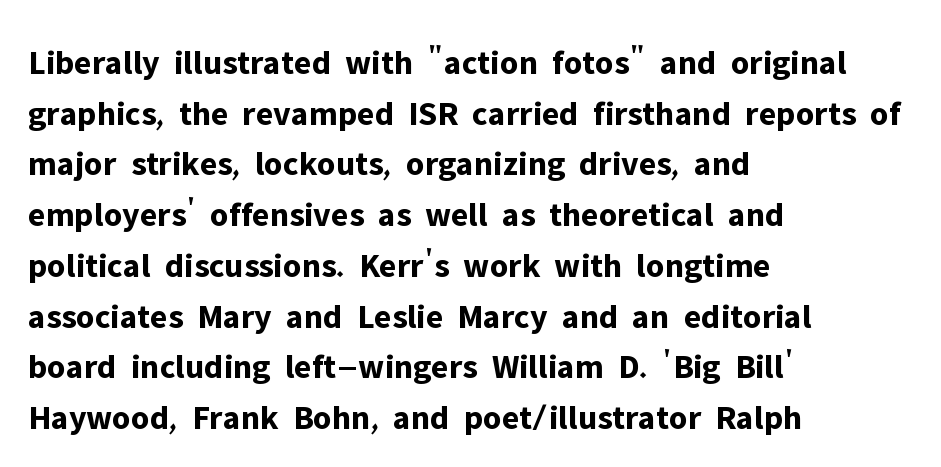
{"serif": "no", "italic": "no", "bold": "yes", "weight": "bold", "width": "normal", "stroke_contrast": "low", "x_height": "medium", "monospaced": "no", "underline": "no", "align": "left", "line_spacing": "normal", "line_spacing_ratio": 1.45, "letter_spacing": "normal", "letter_spacing_em": 0.0, "glyph_px": 35}
